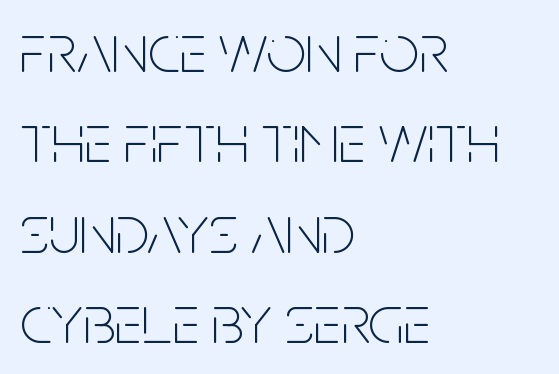
The image shows 70 px thin, condensed sans-serif type, upright; set left-aligned, normal line spacing (1.29x), normal letter spacing, not underlined; low stroke contrast and a large x-height.
